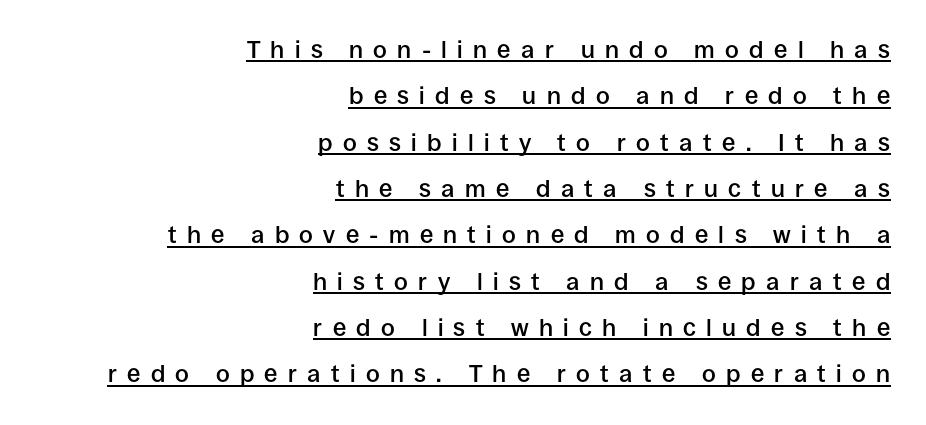
The image shows 24 px text type, upright; set right-aligned, loose line spacing (1.93x), unusually wide letter spacing (+0.43 em), underlined.
